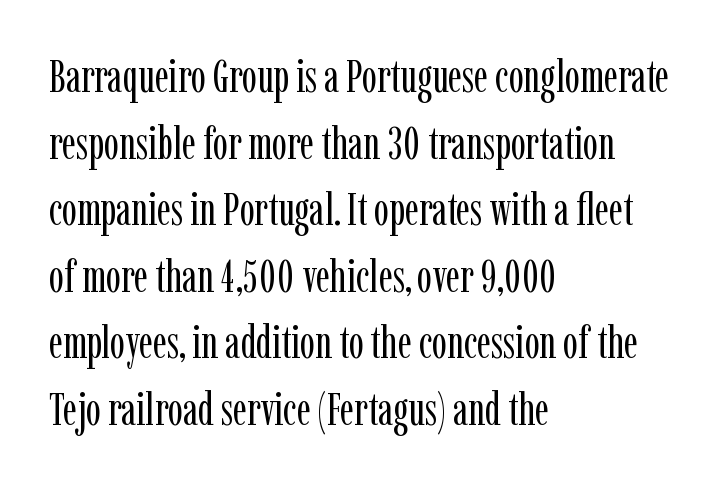
The image shows 45 px regular-weight, condensed serif type, upright; set left-aligned, normal line spacing (1.48x), normal letter spacing, not underlined; low stroke contrast and a medium x-height.
